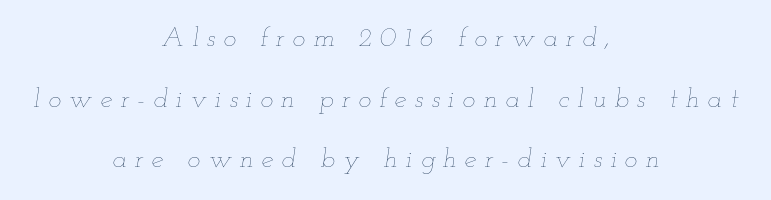
{"italic": "yes", "lean": "right", "slant_degrees": 12, "bold": "no", "underline": "no", "align": "center", "line_spacing": "loose", "line_spacing_ratio": 2.25, "letter_spacing": "wide", "letter_spacing_em": 0.3, "glyph_px": 27}
